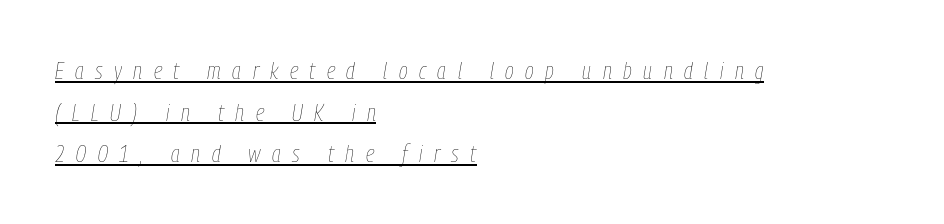
{"italic": "yes", "lean": "right", "slant_degrees": 9, "bold": "no", "underline": "yes", "align": "left", "line_spacing_ratio": 1.73, "letter_spacing": "wide", "letter_spacing_em": 0.48, "glyph_px": 24}
